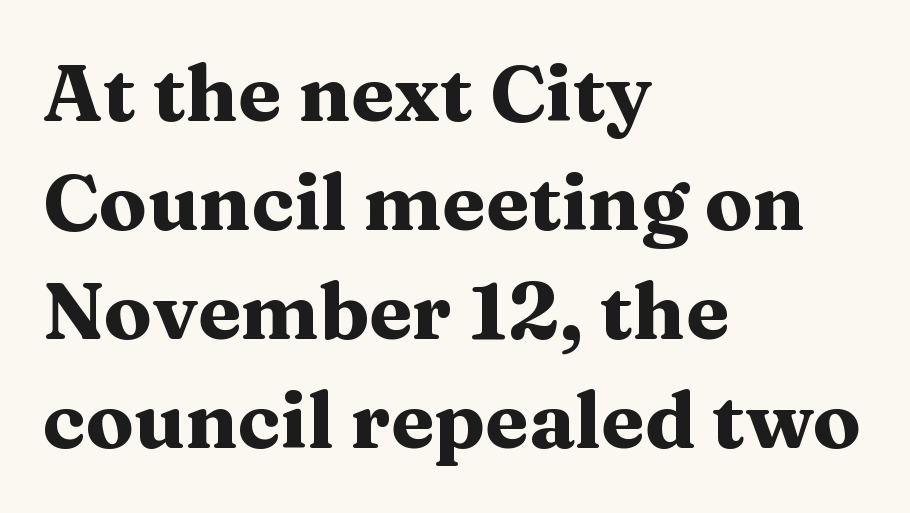
No word sits above an underline. The lines in this sample share a left origin and differ only in where they stop. Varying glyph widths throughout — classic text-font behaviour. I'd call this a serif setting — the letters wear small feet.
